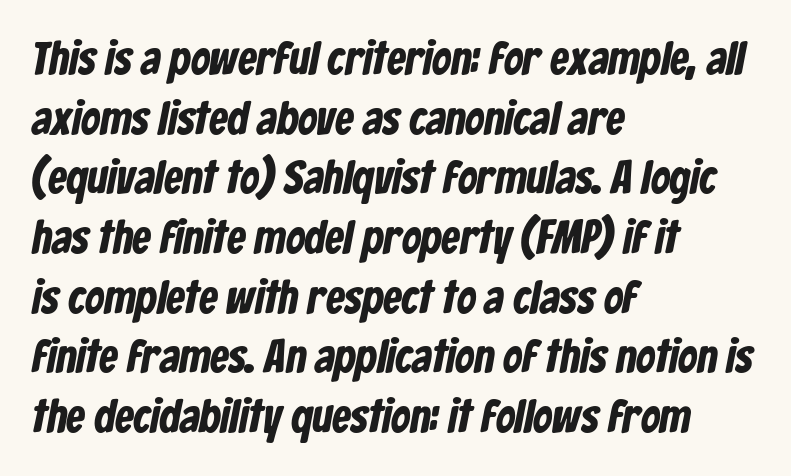
{"serif": "no", "width": "condensed", "stroke_contrast": "low", "x_height": "medium", "monospaced": "no", "underline": "no", "align": "left", "line_spacing": "normal", "line_spacing_ratio": 1.27, "letter_spacing": "normal", "letter_spacing_em": 0.0, "glyph_px": 47}
